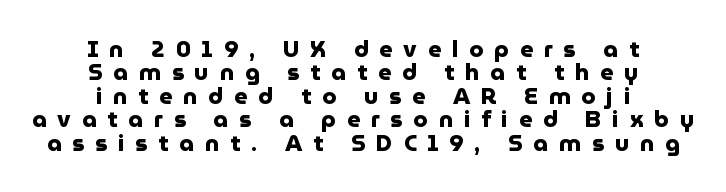
Q: Is the text bold? A: Yes.
Q: Is the text italic (slanted)? A: No, it is upright.
Q: Is the text underlined? A: No.
Q: How is the paragraph aligned? A: Centered.
Q: Is the spacing between letters normal or unusually wide? A: Unusually wide.
Q: Is the spacing between lines tight, normal or loose? A: Tight.
